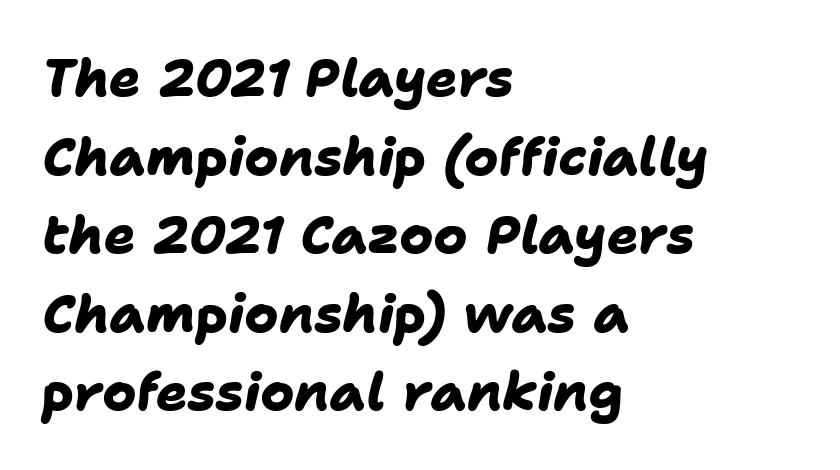
{"serif": "no", "bold": "yes", "weight": "heavy", "width": "normal", "stroke_contrast": "low", "x_height": "medium", "monospaced": "no", "underline": "no", "align": "left", "line_spacing": "normal", "line_spacing_ratio": 1.51, "letter_spacing": "normal", "letter_spacing_em": 0.0, "glyph_px": 52}
